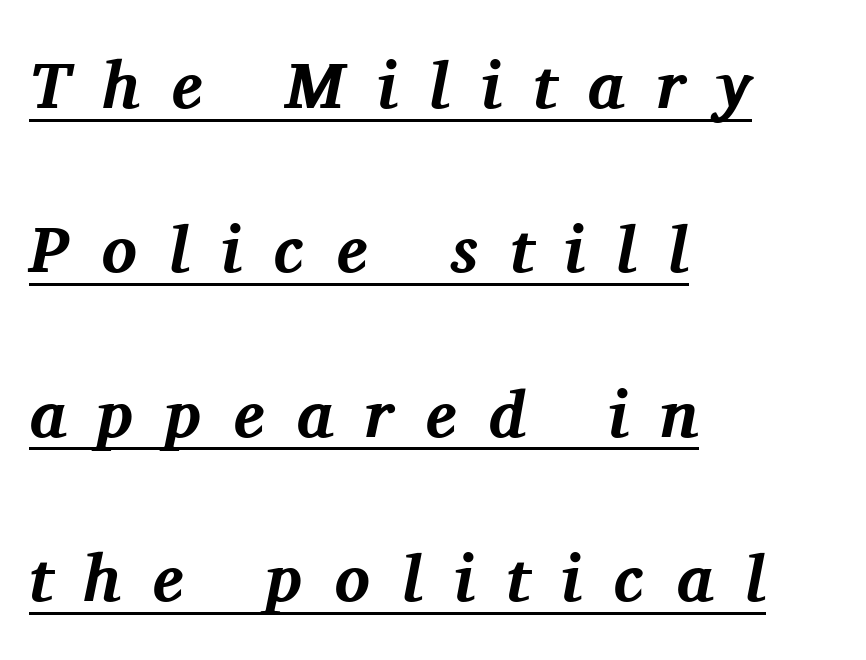
Q: Is the text bold? A: Yes.
Q: Is the text italic (slanted)? A: Yes, it leans right by about 11 degrees.
Q: Is the typeface a serif or a sans-serif typeface? A: Serif.
Q: Is the text underlined? A: Yes.
Q: How is the paragraph aligned? A: Left-aligned.
Q: Is the spacing between letters normal or unusually wide? A: Unusually wide.
Q: Is the spacing between lines tight, normal or loose? A: Loose.
Q: Width (condensed, normal, or wide)? A: Normal.
Q: Stroke contrast? A: Medium.
Q: x-height? A: Medium.
Q: Monospaced? A: No.
